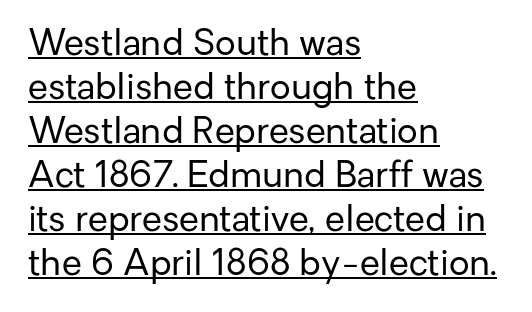
Q: Is the text bold? A: No.
Q: Is the text italic (slanted)? A: No, it is upright.
Q: Is the typeface a serif or a sans-serif typeface? A: Sans-serif.
Q: Is the text underlined? A: Yes.
Q: How is the paragraph aligned? A: Left-aligned.
Q: Is the spacing between letters normal or unusually wide? A: Normal.
Q: Width (condensed, normal, or wide)? A: Normal.
Q: Stroke contrast? A: Low.
Q: x-height? A: Medium.
Q: Monospaced? A: No.
